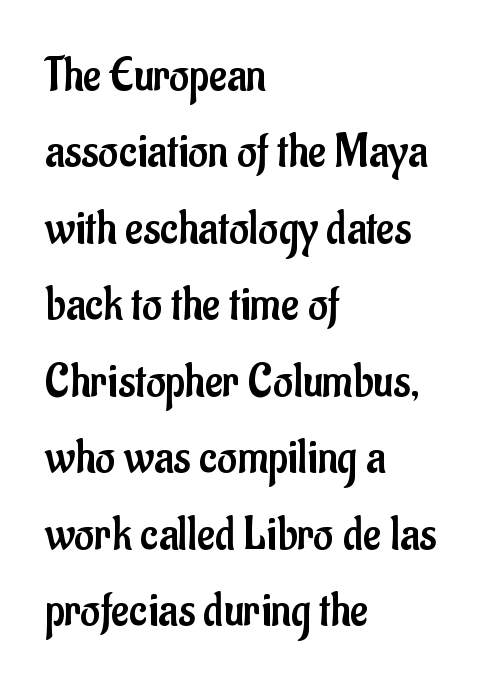
Q: Is the text bold? A: No.
Q: Is the text italic (slanted)? A: No, it is upright.
Q: Is the typeface a serif or a sans-serif typeface? A: Sans-serif.
Q: Is the text underlined? A: No.
Q: How is the paragraph aligned? A: Left-aligned.
Q: Is the spacing between letters normal or unusually wide? A: Normal.
Q: Is the spacing between lines tight, normal or loose? A: Normal.
Q: Width (condensed, normal, or wide)? A: Condensed.
Q: Stroke contrast? A: Low.
Q: x-height? A: Small.
Q: Monospaced? A: No.
